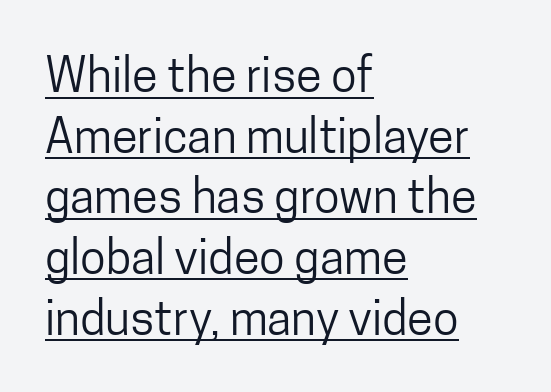
Caption: lettering with a line underneath. Tracking here is standard; glyphs follow each other at the usual distance. Casual observation: everything's shoved over to the left. Each letter keeps its own natural width here, so spacing adapts to shape. Is the type heavy? It reads as light-to-regular instead. The font family rendered here belongs to the sans-serif group.
